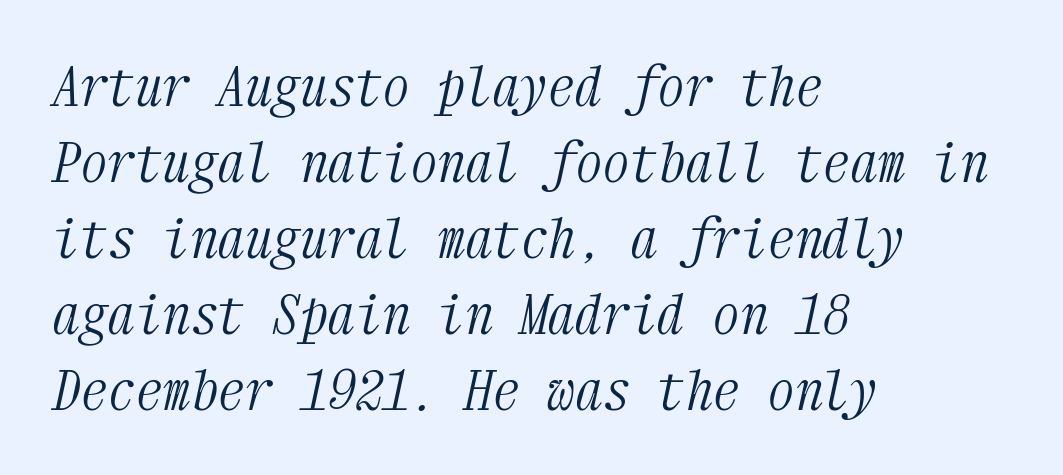
{"serif": "yes", "italic": "yes", "lean": "right", "slant_degrees": 12, "bold": "no", "weight": "light", "width": "condensed", "stroke_contrast": "medium", "x_height": "medium", "monospaced": "yes", "underline": "no", "align": "left", "line_spacing": "normal", "line_spacing_ratio": 1.38, "letter_spacing": "normal", "letter_spacing_em": 0.0, "glyph_px": 55}
